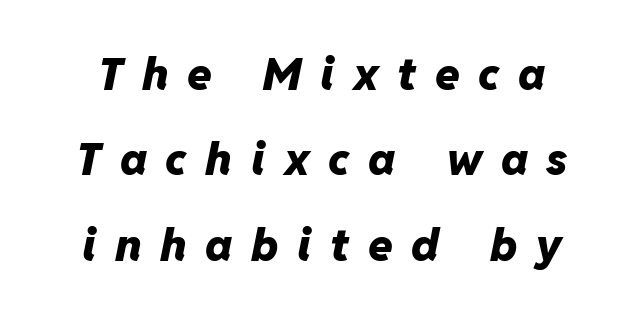
The image shows 45 px heavy type, italic (leaning right); set loose line spacing (1.9x), unusually wide letter spacing (+0.41 em), not underlined; low stroke contrast and a medium x-height.
